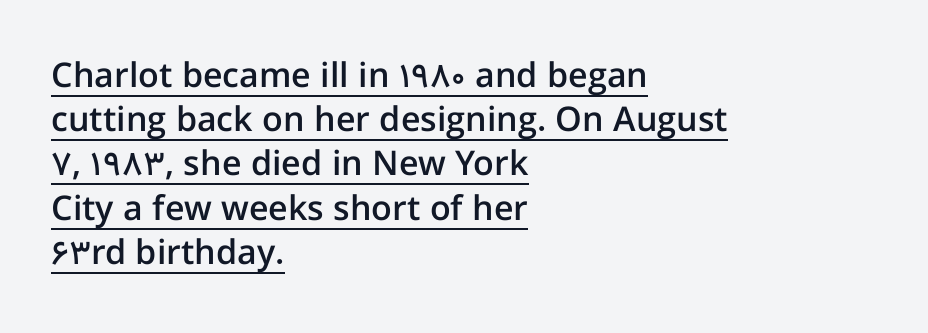
{"serif": "no", "italic": "no", "bold": "semi", "weight": "semibold", "width": "normal", "stroke_contrast": "low", "x_height": "medium", "monospaced": "no", "underline": "yes", "align": "left", "line_spacing": "normal", "line_spacing_ratio": 1.3, "letter_spacing": "normal", "letter_spacing_em": 0.0, "glyph_px": 34}
